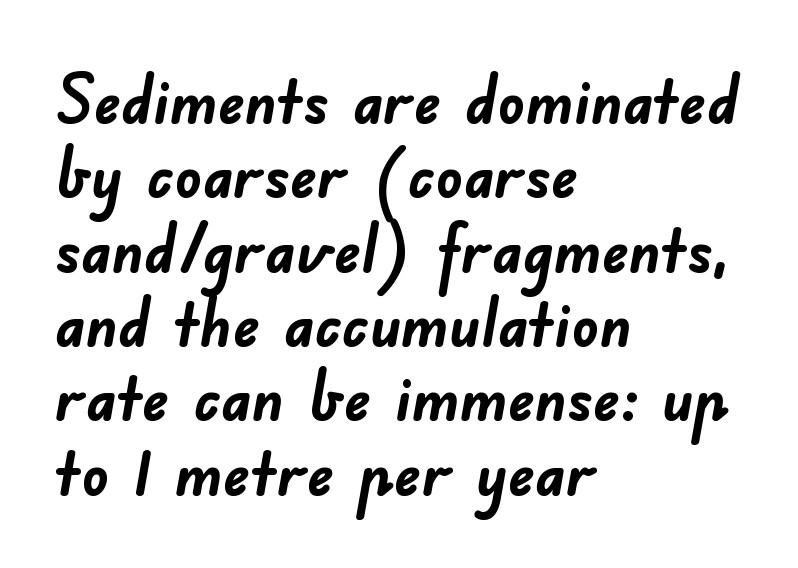
The image shows 67 px semibold sans-serif type; set left-aligned, tight line spacing (1.11x), normal letter spacing, not underlined; low stroke contrast and a small x-height.
